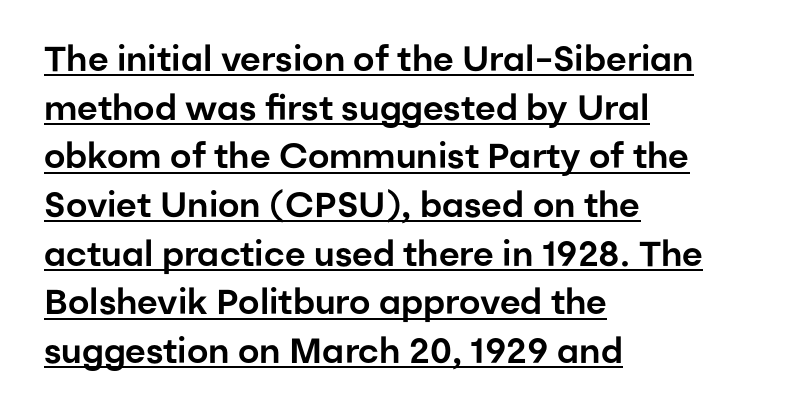
The image shows 35 px sans-serif type, upright; set left-aligned, normal line spacing (1.39x), normal letter spacing, underlined; low stroke contrast and a medium x-height.
